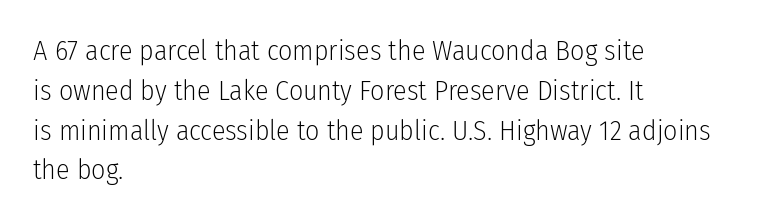
The image shows 28 px light, condensed sans-serif type, upright; set left-aligned, normal line spacing (1.42x), normal letter spacing, not underlined; low stroke contrast and a medium x-height.
